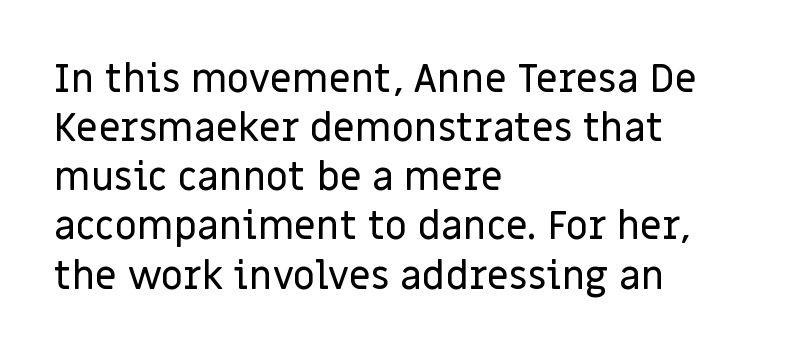
The image shows 39 px sans-serif type, upright; set left-aligned, normal line spacing (1.26x), normal letter spacing, not underlined; low stroke contrast and a large x-height.
